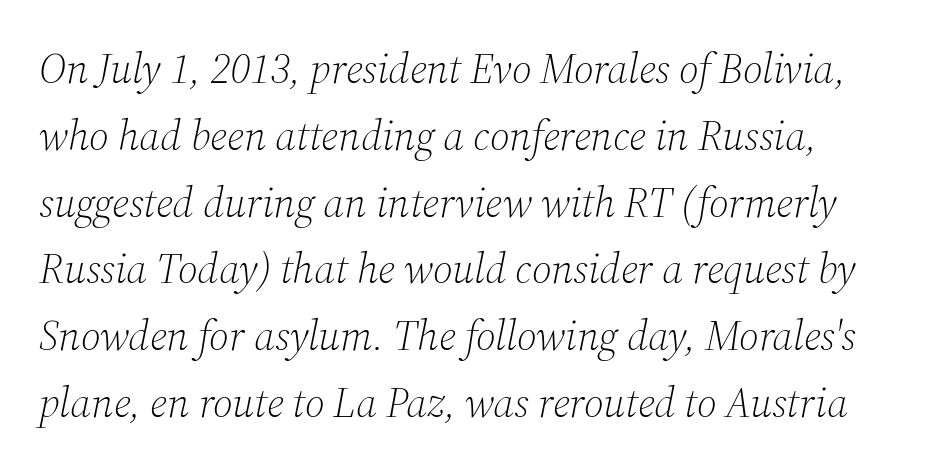
{"serif": "yes", "italic": "yes", "lean": "right", "slant_degrees": 12, "bold": "no", "weight": "light", "width": "normal", "stroke_contrast": "medium", "x_height": "medium", "monospaced": "no", "underline": "no", "line_spacing": "normal", "line_spacing_ratio": 1.59, "letter_spacing": "normal", "letter_spacing_em": 0.0, "glyph_px": 42}
